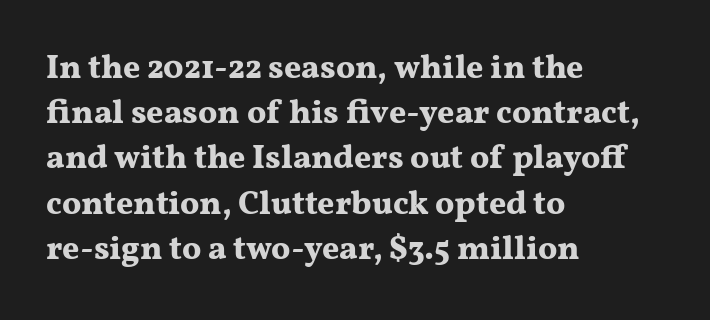
The image shows 33 px bold, wide serif type, upright; set left-aligned, normal line spacing (1.37x), normal letter spacing, not underlined; medium stroke contrast and a medium x-height.
